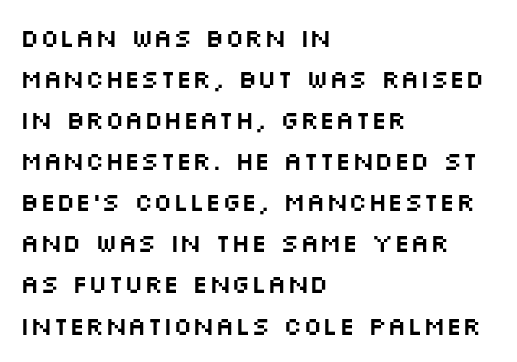
Q: Is the text italic (slanted)? A: No, it is upright.
Q: Is the text underlined? A: No.
Q: How is the paragraph aligned? A: Left-aligned.
Q: Is the spacing between letters normal or unusually wide? A: Normal.
Q: Is the spacing between lines tight, normal or loose? A: Normal.
